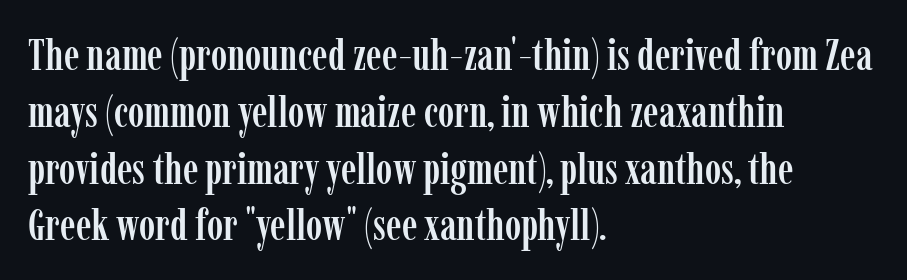
Leading matches the norm, producing a regular column. Unlike a clean sans, this face finishes its strokes with serifs. Visually the block forms a straight wall on the left and a jagged coastline on the right. Words appear dense and cohesive because spacing is normal.
